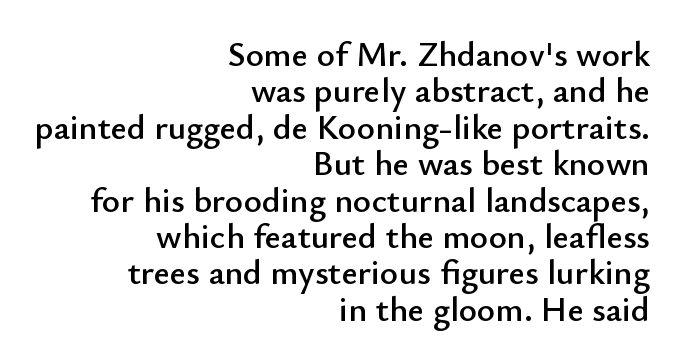
The image shows 35 px sans-serif type, upright; set right-aligned, tight line spacing (1.04x), normal letter spacing, not underlined; low stroke contrast and a small x-height.
